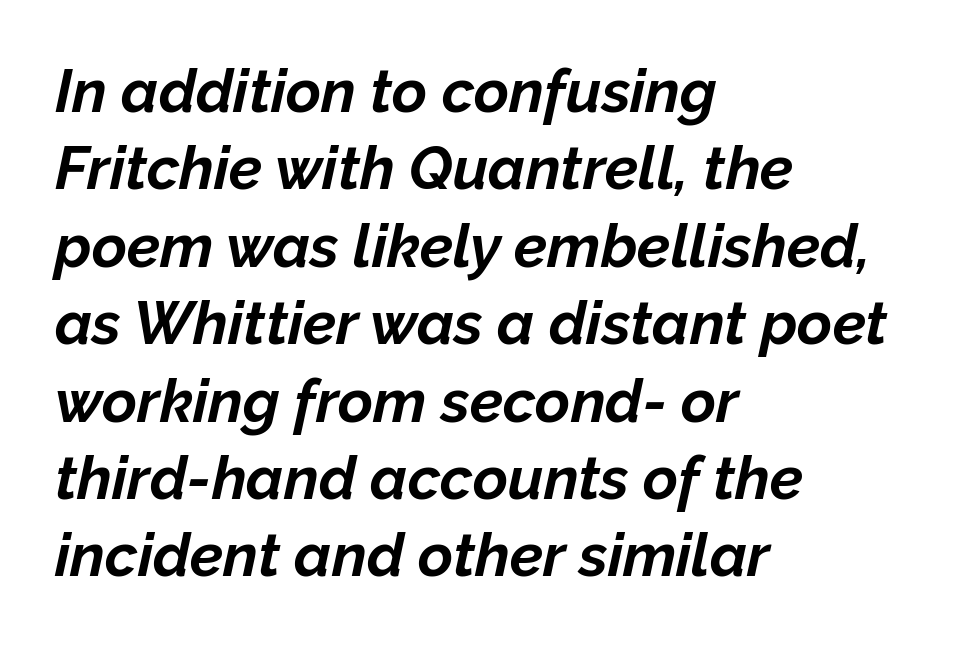
Q: Is the text bold? A: Yes.
Q: Is the text italic (slanted)? A: Yes, it leans right by about 12 degrees.
Q: Is the text underlined? A: No.
Q: How is the paragraph aligned? A: Left-aligned.
Q: Is the spacing between letters normal or unusually wide? A: Normal.
Q: Is the spacing between lines tight, normal or loose? A: Normal.
Q: Width (condensed, normal, or wide)? A: Normal.
Q: Stroke contrast? A: Low.
Q: x-height? A: Medium.
Q: Monospaced? A: No.
